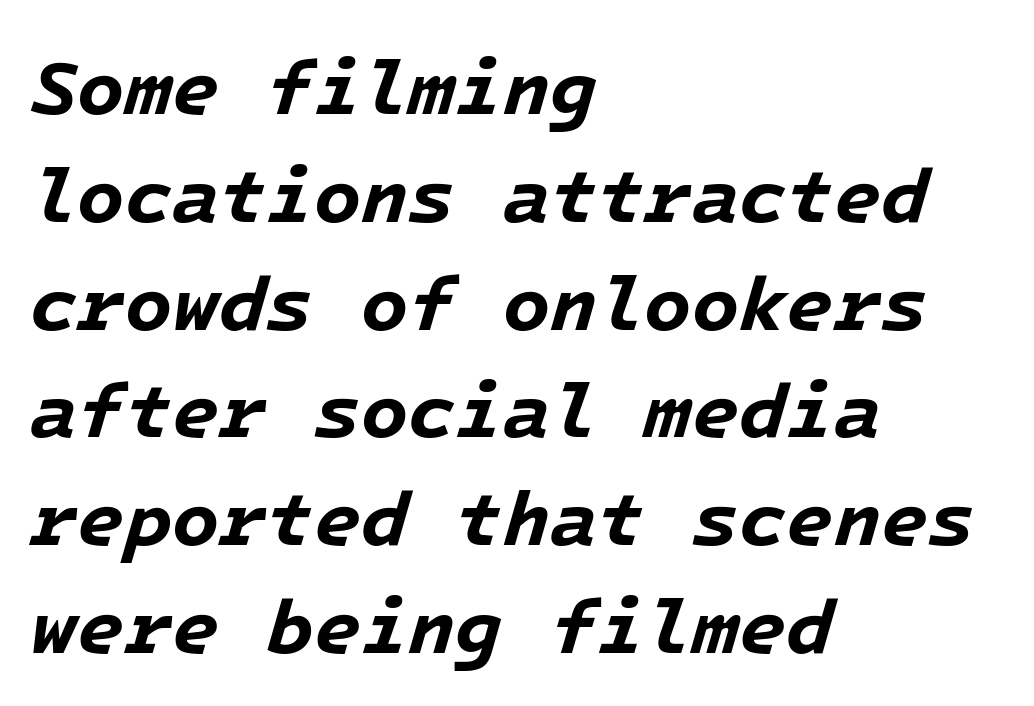
Q: Is the text bold? A: Yes.
Q: Is the text italic (slanted)? A: Yes, it leans right by about 16 degrees.
Q: Is the text underlined? A: No.
Q: How is the paragraph aligned? A: Left-aligned.
Q: Is the spacing between letters normal or unusually wide? A: Normal.
Q: Is the spacing between lines tight, normal or loose? A: Normal.
Q: Width (condensed, normal, or wide)? A: Normal.
Q: Stroke contrast? A: Low.
Q: x-height? A: Medium.
